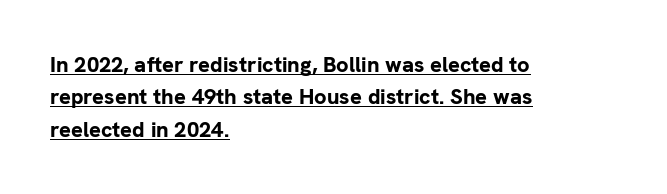
The font's upright variant was chosen for this text. The glyphs have the mass of a bold cut. Underlining? Definitely there. Observe the ordinary spacing: letters are neighbours, not strangers.
